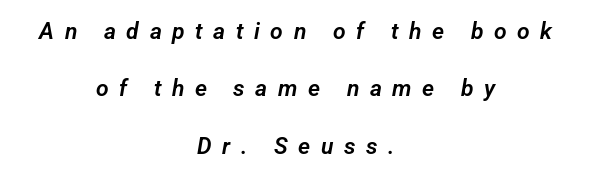
The image shows 23 px text type; set centered, loose line spacing (2.49x), unusually wide letter spacing (+0.46 em), not underlined.
